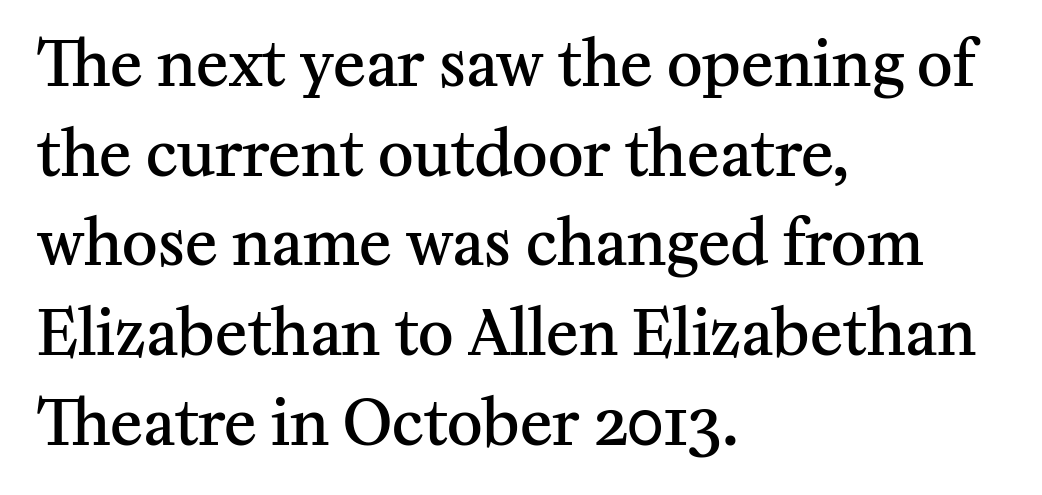
Do the characters align in a grid? No, the font is proportional. The text block is weighted toward the left margin, trailing off unevenly rightward. A bit beefed up — I'd call it semibold rather than bold. Is this a sans? No — the strokes have serifs. One glance says typical: line gaps are just what's usual.
